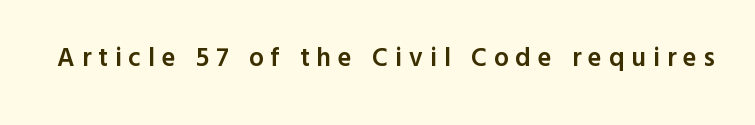
The image shows 26 px text type, upright; set unusually wide letter spacing (+0.27 em), not underlined.
